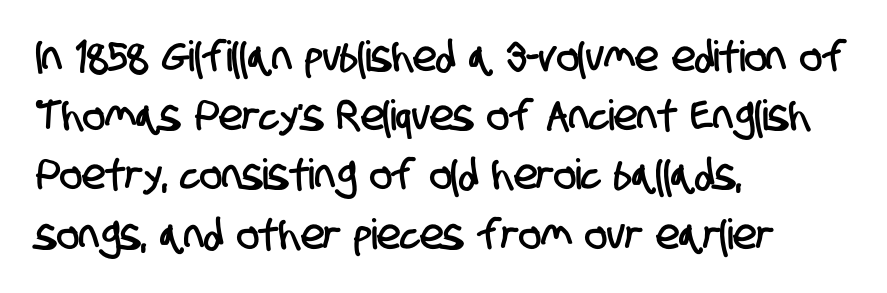
The image shows 42 px condensed sans-serif type; set left-aligned, normal line spacing (1.41x), normal letter spacing, not underlined; low stroke contrast and a large x-height.
